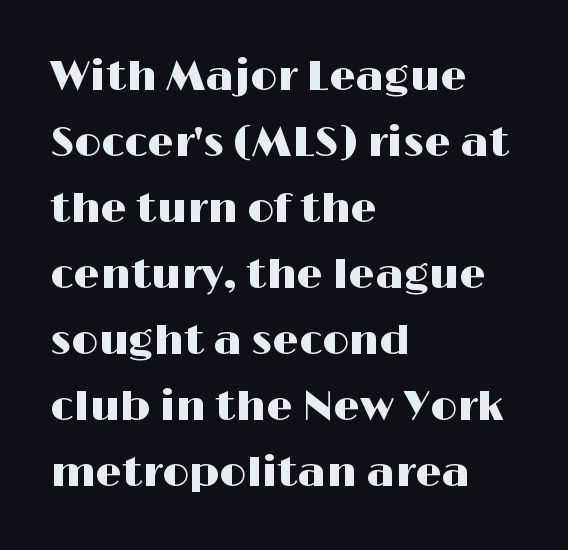
Looks like regular typesetting: each glyph gets only the width it needs. The rows are spaced the way most documents space them. A sans-serif font was chosen for this passage. The area under the type is left untouched. Visually the block forms a straight wall on the left and a jagged coastline on the right. Unlike italic type, these characters show no tilt at all.
